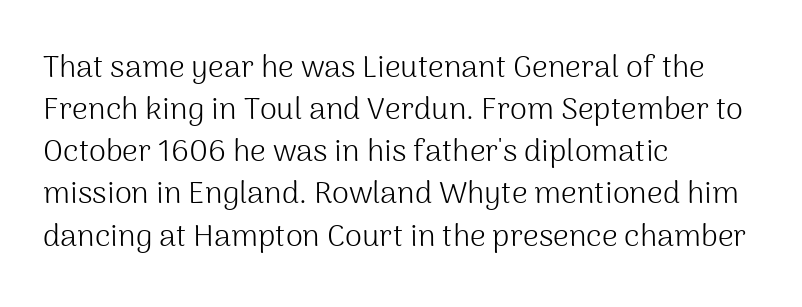
{"serif": "no", "italic": "no", "bold": "no", "weight": "light", "width": "normal", "stroke_contrast": "medium", "x_height": "medium", "monospaced": "no", "underline": "no", "align": "left", "line_spacing": "normal", "line_spacing_ratio": 1.36, "letter_spacing": "normal", "letter_spacing_em": 0.0, "glyph_px": 31}
